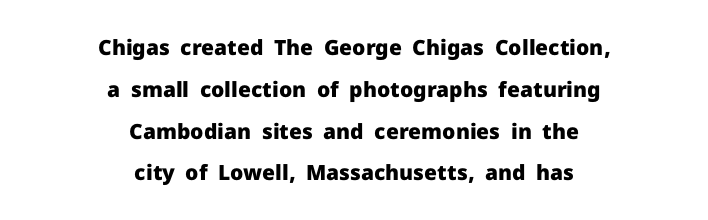
The image shows 21 px bold type, upright; set centered, loose line spacing (1.99x), normal letter spacing, not underlined.
